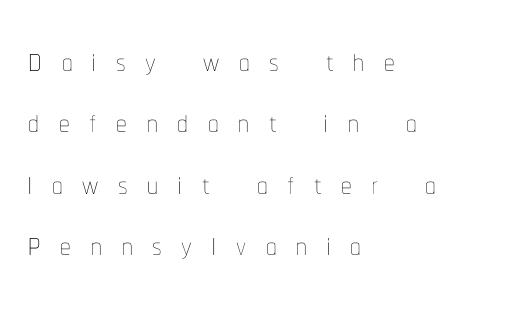
{"italic": "no", "bold": "no", "weight": "thin", "width": "condensed", "stroke_contrast": "low", "x_height": "medium", "monospaced": "no", "underline": "no", "align": "left", "line_spacing": "normal", "line_spacing_ratio": 1.46, "letter_spacing": "wide", "letter_spacing_em": 0.47, "glyph_px": 42}
